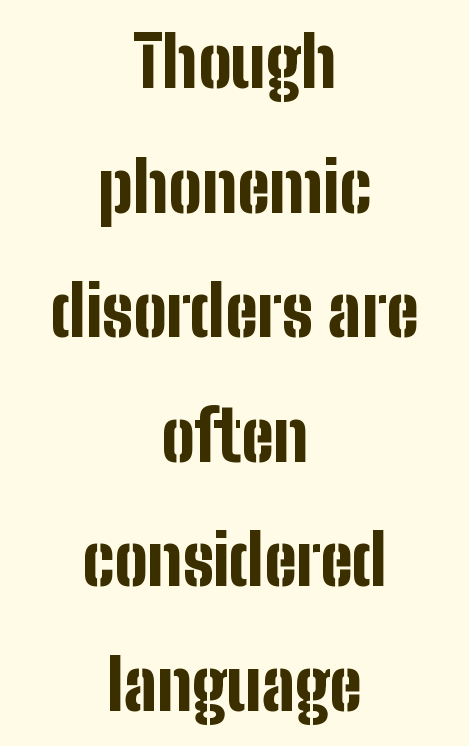
{"serif": "no", "italic": "no", "bold": "yes", "weight": "bold", "width": "condensed", "stroke_contrast": "low", "x_height": "medium", "monospaced": "no", "underline": "no", "align": "center", "line_spacing_ratio": 1.78, "letter_spacing": "normal", "letter_spacing_em": 0.0, "glyph_px": 70}
